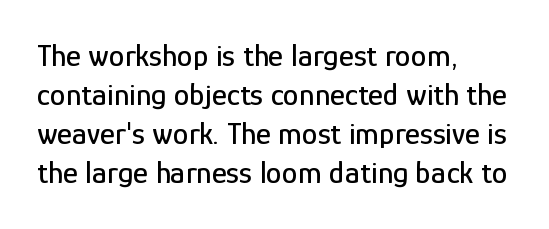
{"serif": "no", "italic": "no", "width": "condensed", "stroke_contrast": "low", "x_height": "medium", "monospaced": "no", "underline": "no", "align": "left", "line_spacing_ratio": 1.22, "letter_spacing": "normal", "letter_spacing_em": 0.0, "glyph_px": 32}
